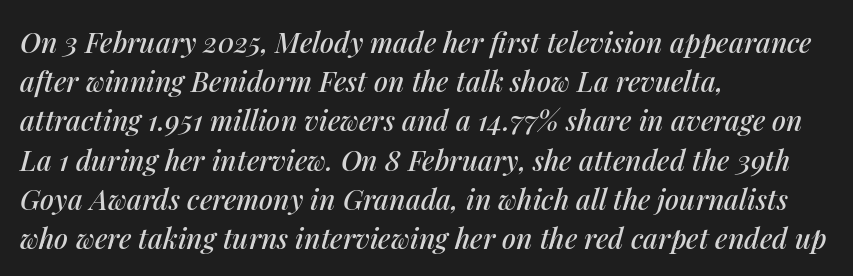
{"italic": "yes", "lean": "right", "slant_degrees": 14, "width": "normal", "stroke_contrast": "medium", "x_height": "medium", "monospaced": "no", "underline": "no", "align": "left", "line_spacing": "normal", "line_spacing_ratio": 1.4, "letter_spacing": "normal", "letter_spacing_em": 0.0, "glyph_px": 28}
